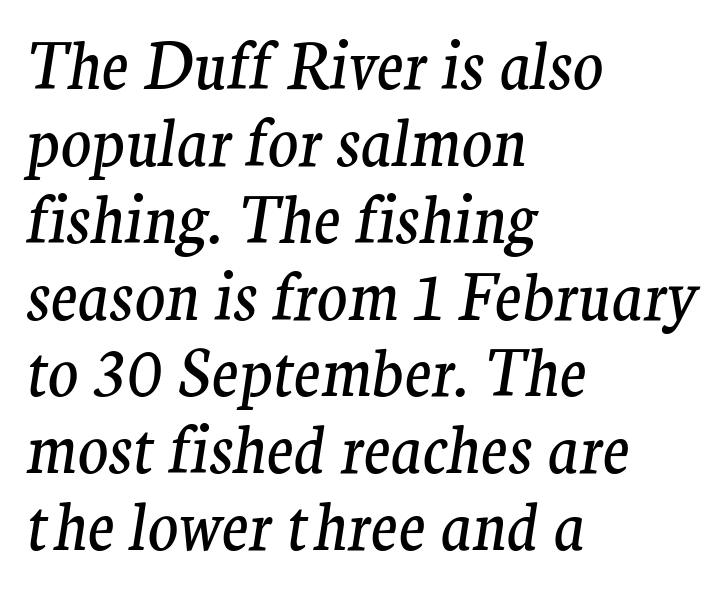
The image shows 63 px regular-weight serif type, italic (leaning right); set left-aligned, line spacing 1.22x, normal letter spacing, not underlined; medium stroke contrast and a medium x-height.
